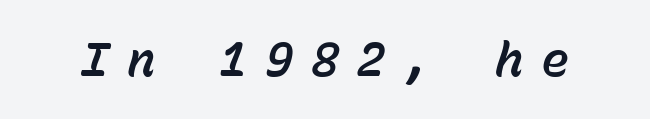
The image shows 47 px text type, italic (leaning right), monospaced; set unusually wide letter spacing (+0.38 em), not underlined; low stroke contrast and a medium x-height.
